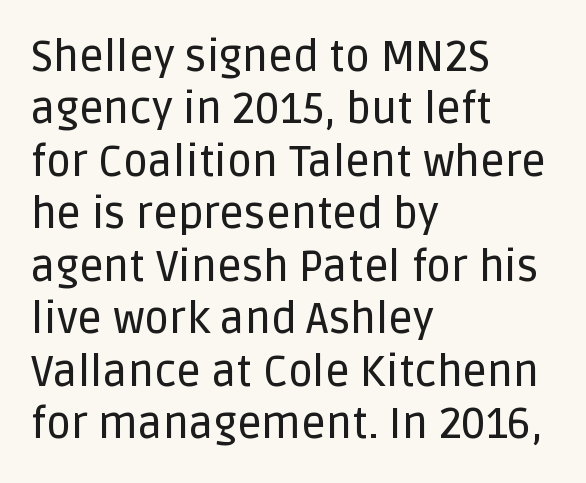
Q: Is the text italic (slanted)? A: No, it is upright.
Q: Is the typeface a serif or a sans-serif typeface? A: Sans-serif.
Q: Is the text underlined? A: No.
Q: How is the paragraph aligned? A: Left-aligned.
Q: Is the spacing between letters normal or unusually wide? A: Normal.
Q: Width (condensed, normal, or wide)? A: Normal.
Q: Stroke contrast? A: Low.
Q: x-height? A: Large.
Q: Monospaced? A: No.
